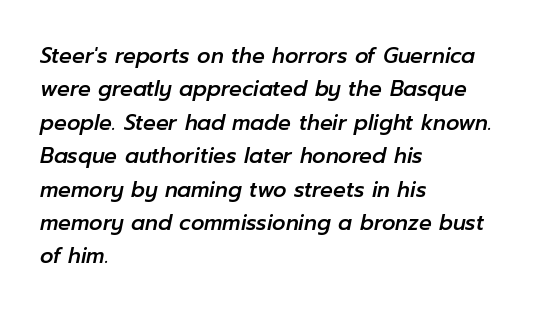
The image shows 21 px text type, italic (leaning right); set left-aligned, normal line spacing (1.59x), normal letter spacing, not underlined.
